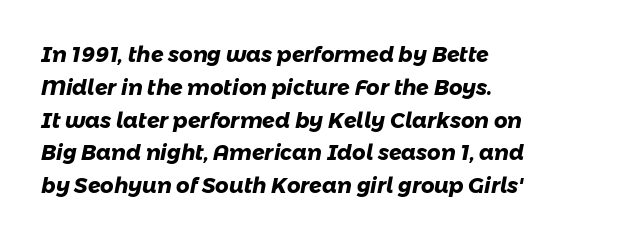
{"bold": "yes", "underline": "no", "align": "left", "line_spacing": "normal", "line_spacing_ratio": 1.56, "letter_spacing": "normal", "letter_spacing_em": 0.0, "glyph_px": 21}
